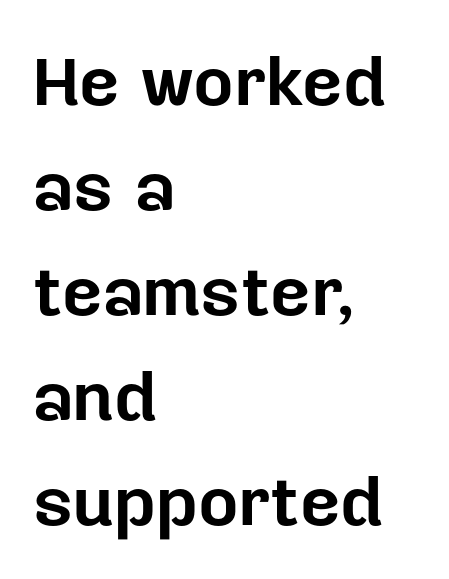
Q: Is the text bold? A: Yes.
Q: Is the text italic (slanted)? A: No, it is upright.
Q: Is the typeface a serif or a sans-serif typeface? A: Sans-serif.
Q: Is the text underlined? A: No.
Q: How is the paragraph aligned? A: Left-aligned.
Q: Is the spacing between letters normal or unusually wide? A: Normal.
Q: Is the spacing between lines tight, normal or loose? A: Normal.
Q: Width (condensed, normal, or wide)? A: Normal.
Q: Stroke contrast? A: Low.
Q: x-height? A: Medium.
Q: Monospaced? A: No.
